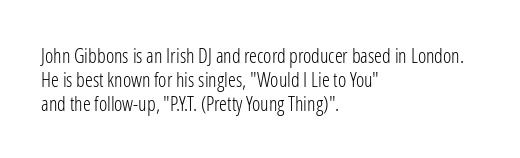
Q: Is the text bold? A: No.
Q: Is the text italic (slanted)? A: No, it is upright.
Q: Is the text underlined? A: No.
Q: How is the paragraph aligned? A: Left-aligned.
Q: Is the spacing between letters normal or unusually wide? A: Normal.
